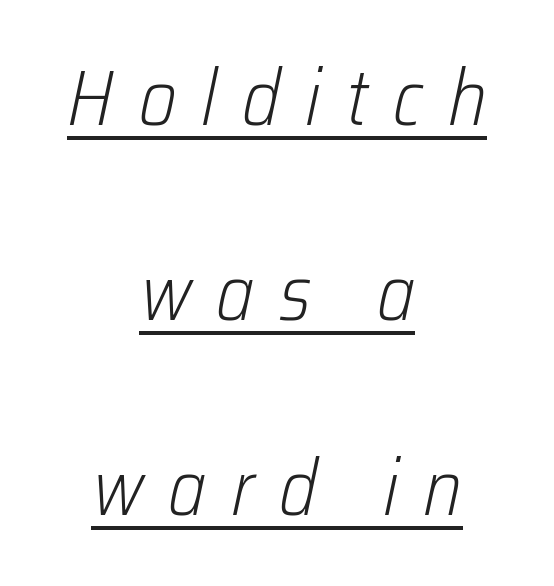
Has an underline been added? It has. If you measured baseline to baseline, you'd find a long distance. If you drew a line through each stem, it would be angled. Which margin do the lines hug? Neither — every line sits in the middle.
